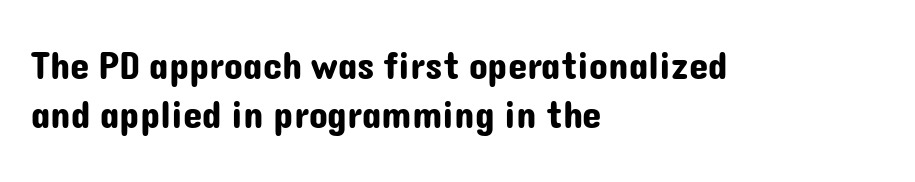
The image shows 39 px sans-serif type, upright; set left-aligned, normal line spacing (1.25x), normal letter spacing, not underlined; low stroke contrast and a medium x-height.
